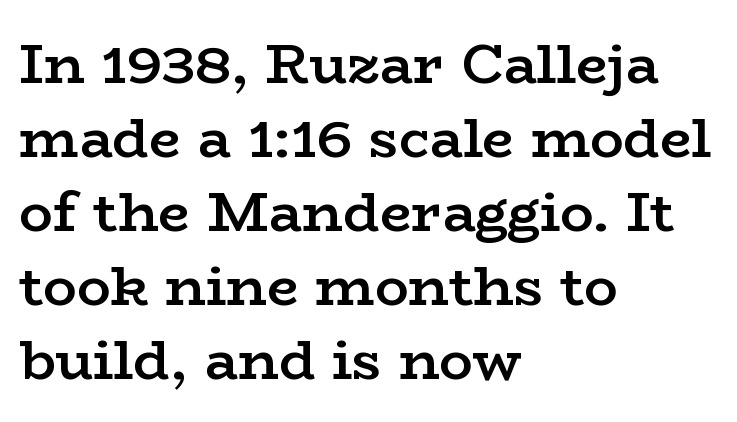
The image shows 56 px semibold, wide serif type, upright; set left-aligned, normal line spacing (1.32x), normal letter spacing, not underlined; low stroke contrast and a medium x-height.
